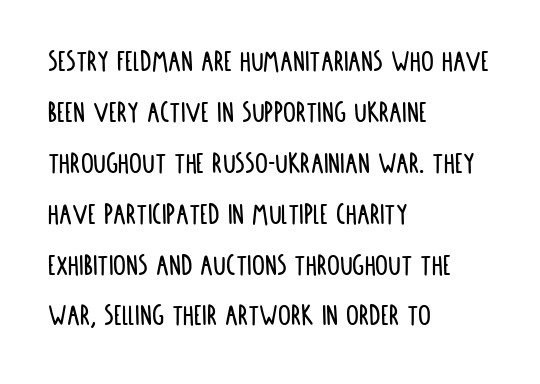
You could not count columns in this text — the font is proportionally spaced. These lines are composed in type without serifs. Any mark beneath the type? The region is blank. It's the straight-up-and-down kind of type.
